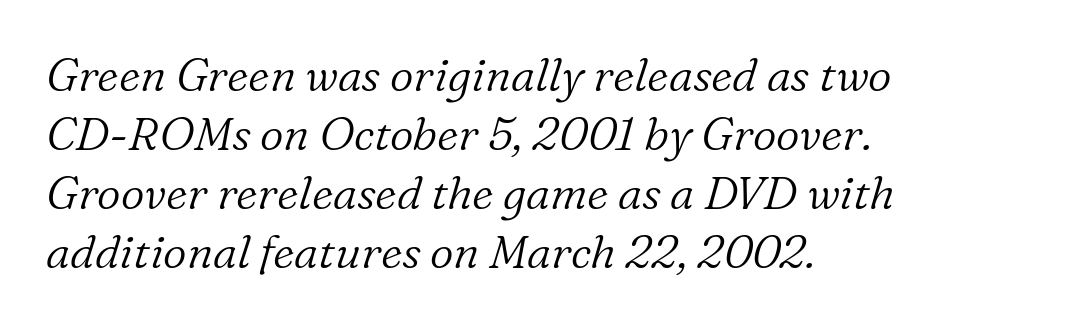
Q: Is the text bold? A: No.
Q: Is the text italic (slanted)? A: Yes, it leans right by about 16 degrees.
Q: Is the typeface a serif or a sans-serif typeface? A: Serif.
Q: Is the text underlined? A: No.
Q: How is the paragraph aligned? A: Left-aligned.
Q: Is the spacing between letters normal or unusually wide? A: Normal.
Q: Is the spacing between lines tight, normal or loose? A: Normal.
Q: Width (condensed, normal, or wide)? A: Normal.
Q: Stroke contrast? A: Low.
Q: x-height? A: Medium.
Q: Monospaced? A: No.
